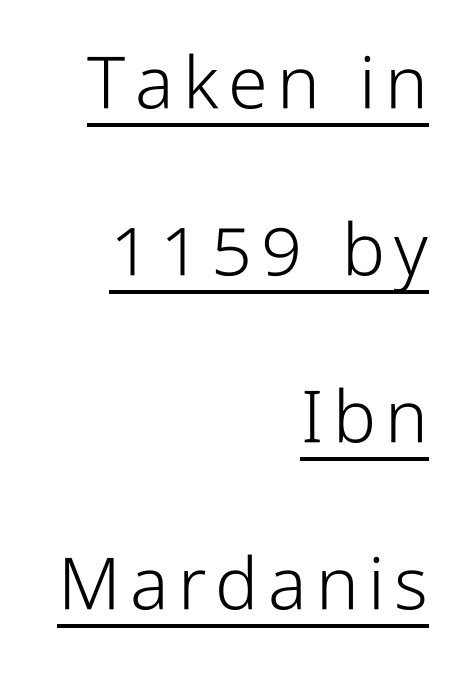
The image shows 72 px light, condensed sans-serif type, upright; set right-aligned, loose line spacing (2.32x), underlined; low stroke contrast and a medium x-height.
